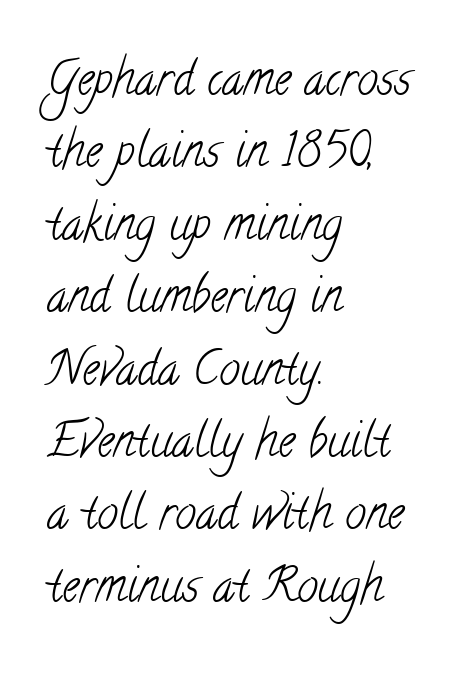
{"bold": "no", "weight": "light", "width": "condensed", "stroke_contrast": "low", "x_height": "small", "monospaced": "no", "underline": "no", "align": "left", "line_spacing": "normal", "line_spacing_ratio": 1.54, "letter_spacing": "normal", "letter_spacing_em": 0.0, "glyph_px": 47}
